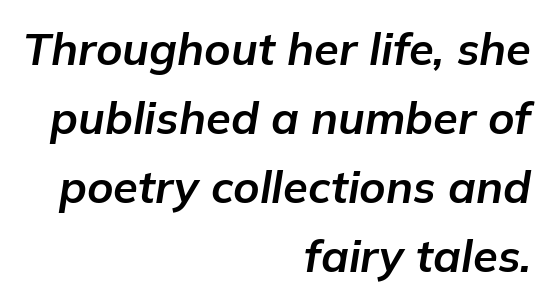
Q: Is the text bold? A: Yes.
Q: Is the text italic (slanted)? A: Yes, it leans right by about 9 degrees.
Q: Is the text underlined? A: No.
Q: How is the paragraph aligned? A: Right-aligned.
Q: Is the spacing between letters normal or unusually wide? A: Normal.
Q: Is the spacing between lines tight, normal or loose? A: Normal.
Q: Width (condensed, normal, or wide)? A: Normal.
Q: Stroke contrast? A: Low.
Q: x-height? A: Medium.
Q: Monospaced? A: No.
